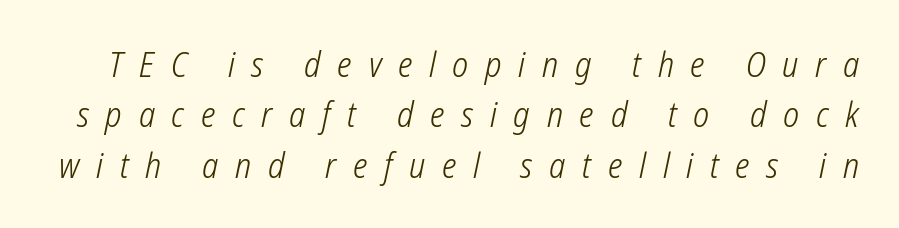
Leading: standard. The type is letterspaced generously, with wide tracking. You could not count columns in this text — the font is proportionally spaced. The weight tops out at a normal text grade.
